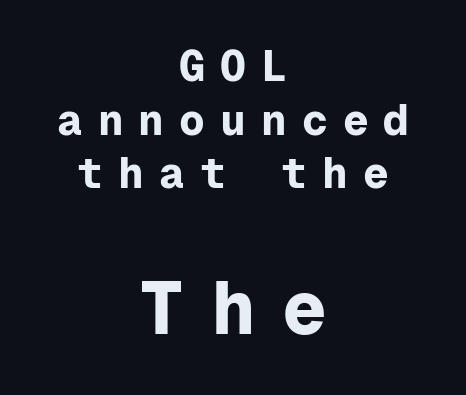
Q: Is the text bold? A: Yes.
Q: Is the text italic (slanted)? A: No, it is upright.
Q: Is the typeface a serif or a sans-serif typeface? A: Sans-serif.
Q: Is the text underlined? A: No.
Q: How is the paragraph aligned? A: Centered.
Q: Is the spacing between letters normal or unusually wide? A: Unusually wide.
Q: Is the spacing between lines tight, normal or loose? A: Normal.
Q: Which block of text is set in a larger size, the first (top) or the second (bottom)? A: The second (bottom) one.
Q: Width (condensed, normal, or wide)? A: Normal.
Q: Stroke contrast? A: Low.
Q: x-height? A: Medium.
Q: Monospaced? A: Yes.
